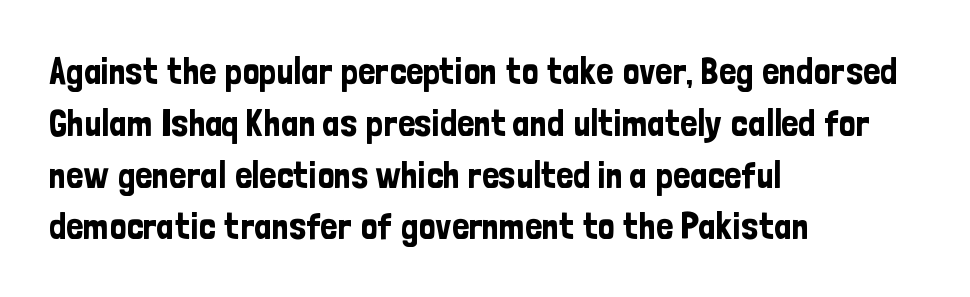
{"serif": "no", "italic": "no", "width": "condensed", "stroke_contrast": "low", "x_height": "medium", "monospaced": "no", "underline": "no", "align": "left", "line_spacing": "normal", "line_spacing_ratio": 1.4, "letter_spacing": "normal", "letter_spacing_em": 0.0, "glyph_px": 37}
